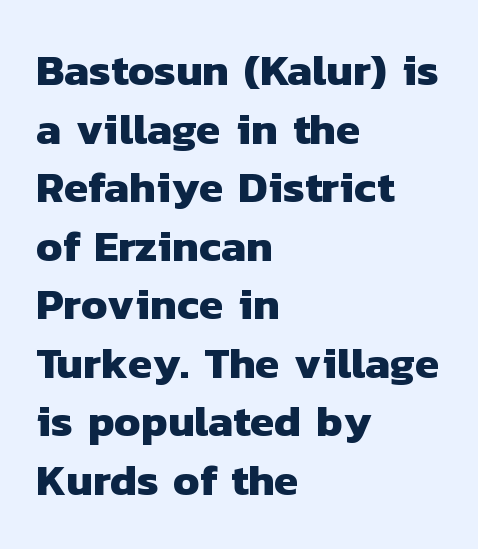
The typesetter chose a ragged-right arrangement here. The type is set solid horizontally, with unmodified tracking. Look at the bottom of the vertical strokes: they stop flat, with no serifs. In terms of leading, this rendering sits right in the middle.
